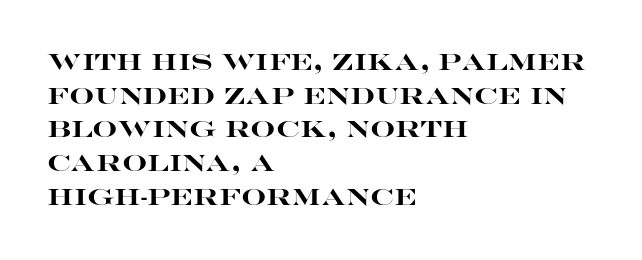
The image shows 22 px bold type, upright; set left-aligned, normal line spacing (1.53x), normal letter spacing, not underlined.
